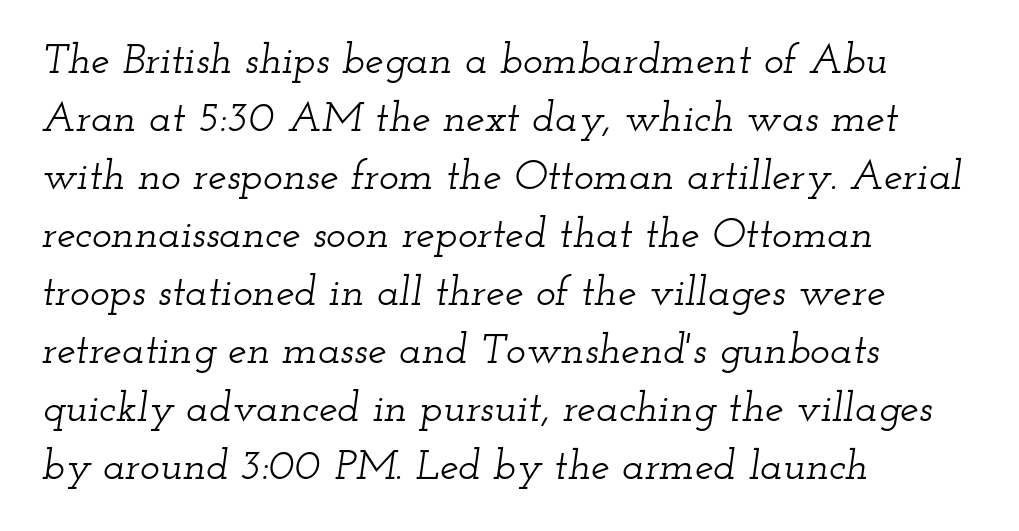
{"serif": "yes", "italic": "yes", "lean": "right", "slant_degrees": 12, "width": "wide", "stroke_contrast": "low", "x_height": "small", "monospaced": "no", "underline": "no", "align": "left", "line_spacing": "normal", "line_spacing_ratio": 1.38, "letter_spacing": "normal", "letter_spacing_em": 0.0, "glyph_px": 42}
